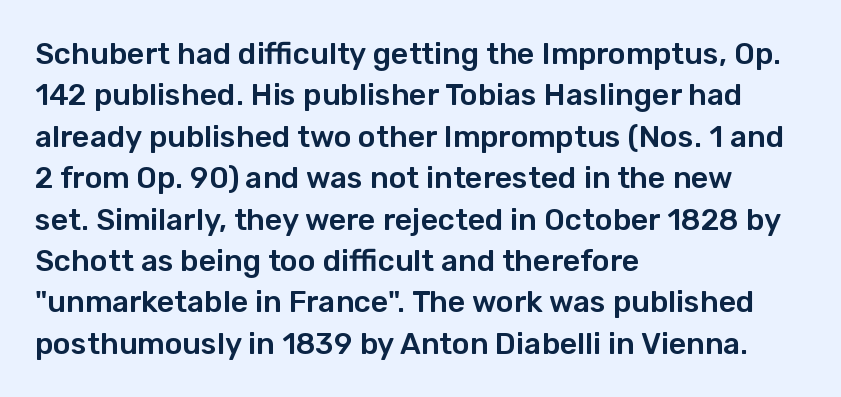
Q: Is the text italic (slanted)? A: No, it is upright.
Q: Is the typeface a serif or a sans-serif typeface? A: Sans-serif.
Q: Is the text underlined? A: No.
Q: How is the paragraph aligned? A: Left-aligned.
Q: Is the spacing between letters normal or unusually wide? A: Normal.
Q: Is the spacing between lines tight, normal or loose? A: Normal.
Q: Width (condensed, normal, or wide)? A: Normal.
Q: Stroke contrast? A: Low.
Q: x-height? A: Medium.
Q: Monospaced? A: No.
